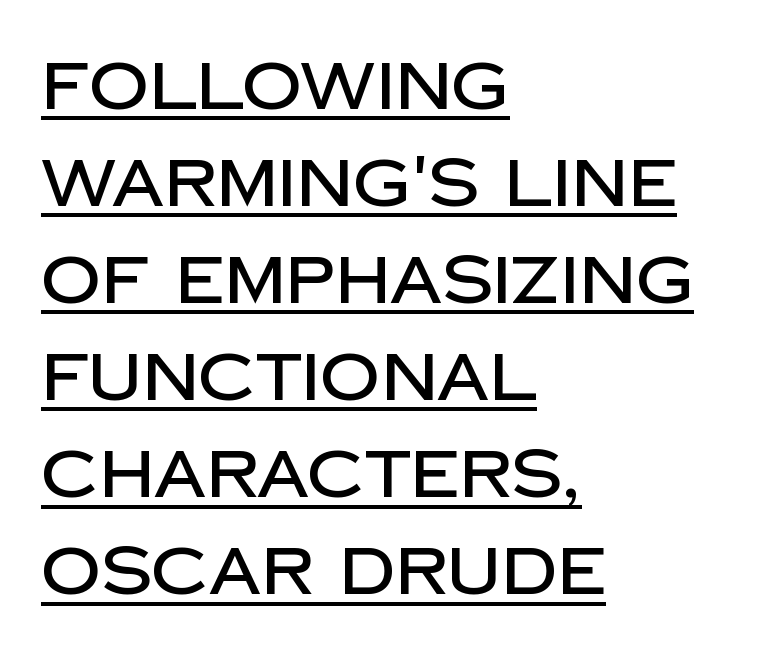
Q: Is the text italic (slanted)? A: No, it is upright.
Q: Is the typeface a serif or a sans-serif typeface? A: Sans-serif.
Q: Is the text underlined? A: Yes.
Q: How is the paragraph aligned? A: Left-aligned.
Q: Is the spacing between letters normal or unusually wide? A: Normal.
Q: Is the spacing between lines tight, normal or loose? A: Normal.
Q: Width (condensed, normal, or wide)? A: Normal.
Q: Stroke contrast? A: Low.
Q: x-height? A: Large.
Q: Monospaced? A: No.
